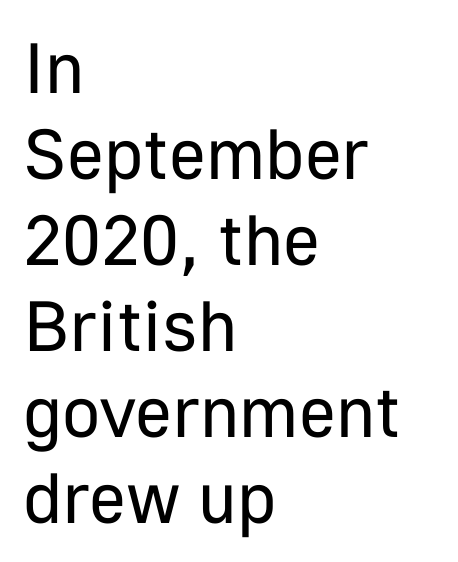
Q: Is the text bold? A: No.
Q: Is the text italic (slanted)? A: No, it is upright.
Q: Is the typeface a serif or a sans-serif typeface? A: Sans-serif.
Q: Is the text underlined? A: No.
Q: How is the paragraph aligned? A: Left-aligned.
Q: Is the spacing between letters normal or unusually wide? A: Normal.
Q: Width (condensed, normal, or wide)? A: Normal.
Q: Stroke contrast? A: Low.
Q: x-height? A: Medium.
Q: Monospaced? A: No.
